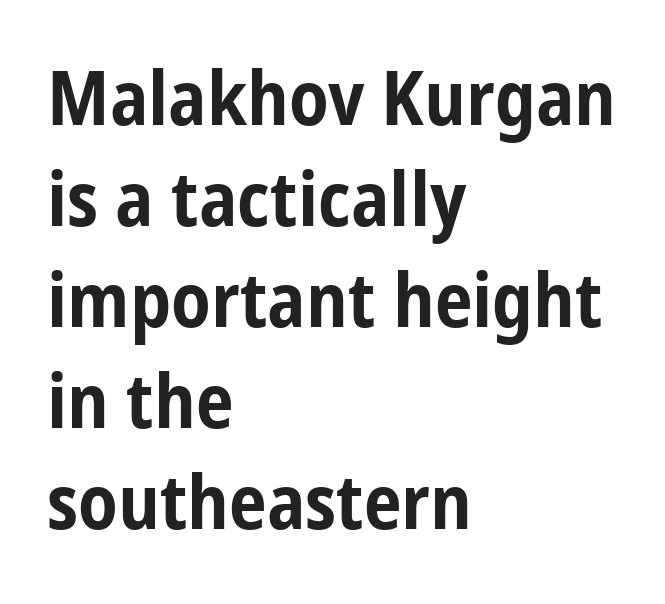
Q: Is the text bold? A: Yes.
Q: Is the text italic (slanted)? A: No, it is upright.
Q: Is the typeface a serif or a sans-serif typeface? A: Sans-serif.
Q: Is the text underlined? A: No.
Q: How is the paragraph aligned? A: Left-aligned.
Q: Is the spacing between letters normal or unusually wide? A: Normal.
Q: Is the spacing between lines tight, normal or loose? A: Normal.
Q: Width (condensed, normal, or wide)? A: Condensed.
Q: Stroke contrast? A: Low.
Q: x-height? A: Medium.
Q: Monospaced? A: No.
